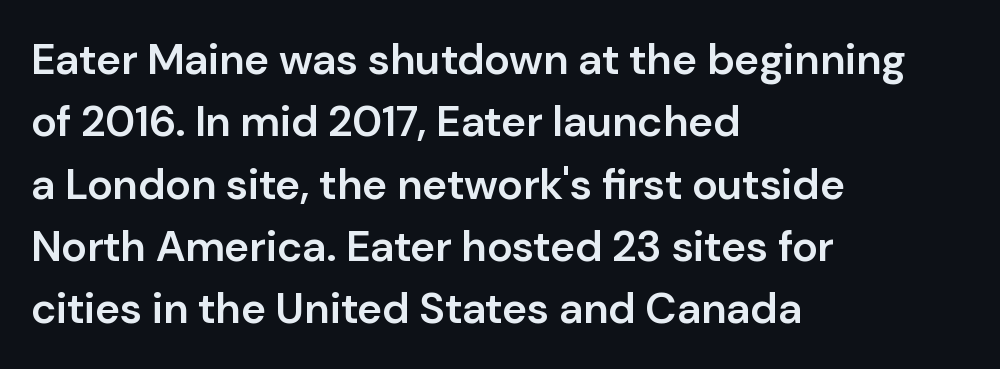
The image shows 43 px semibold sans-serif type, upright; set left-aligned, normal line spacing (1.45x), normal letter spacing, not underlined; low stroke contrast and a medium x-height.
